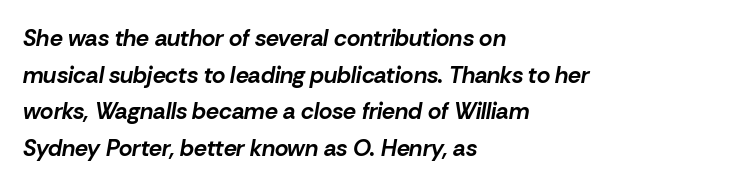
{"italic": "yes", "lean": "right", "slant_degrees": 10, "bold": "yes", "underline": "no", "align": "left", "line_spacing": "normal", "line_spacing_ratio": 1.59, "letter_spacing": "normal", "letter_spacing_em": 0.0, "glyph_px": 23}
